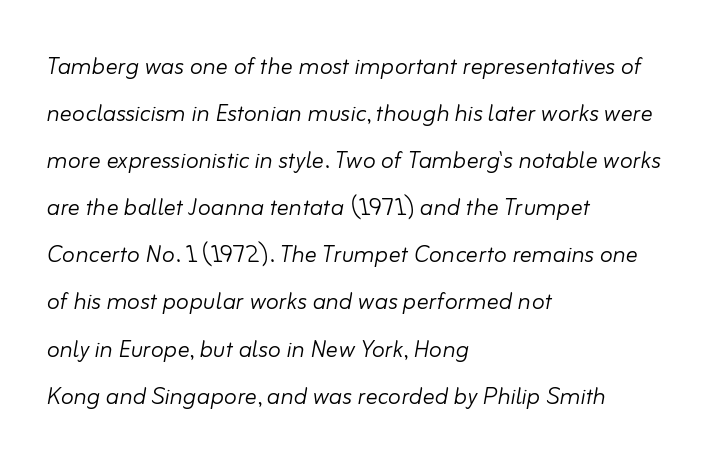
Is this a fixed-width face? No — the glyphs have proportional, varying widths. Visually the block forms a straight wall on the left and a jagged coastline on the right. The letterforms sit shoulder to shoulder at normal distance. Compared with ordinary roman type, these characters are visibly tilted. A normal amount of white space separates one row of letters from the next. A clean baseline with only descenders dipping below it.
